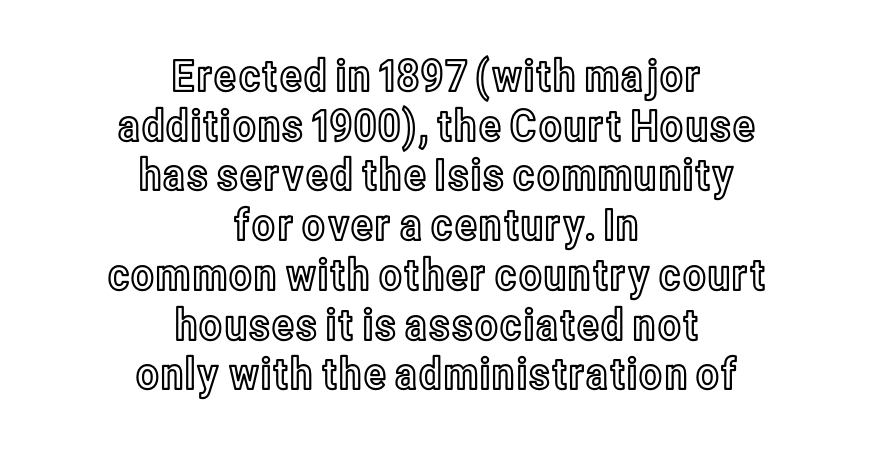
The image shows 44 px condensed type, upright; set centered, tight line spacing (1.13x), normal letter spacing, not underlined; a medium x-height.
